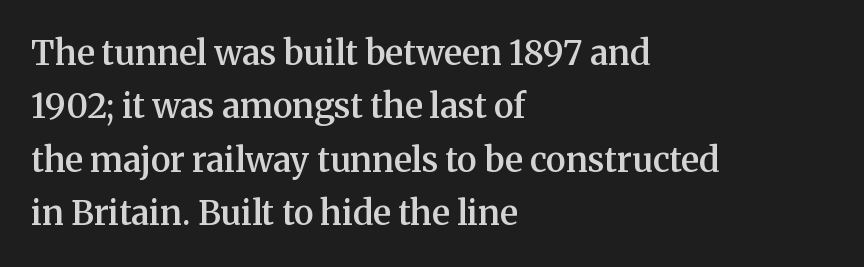
{"serif": "yes", "italic": "no", "bold": "semi", "weight": "semibold", "width": "normal", "stroke_contrast": "medium", "x_height": "medium", "monospaced": "no", "underline": "no", "align": "left", "line_spacing": "normal", "line_spacing_ratio": 1.57, "letter_spacing": "normal", "letter_spacing_em": 0.0, "glyph_px": 34}
